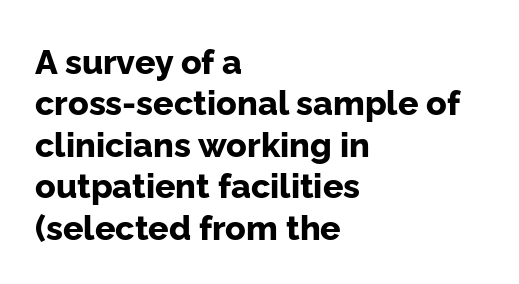
The image shows 34 px bold sans-serif type, upright; set left-aligned, line spacing 1.22x, normal letter spacing, not underlined; low stroke contrast and a medium x-height.
